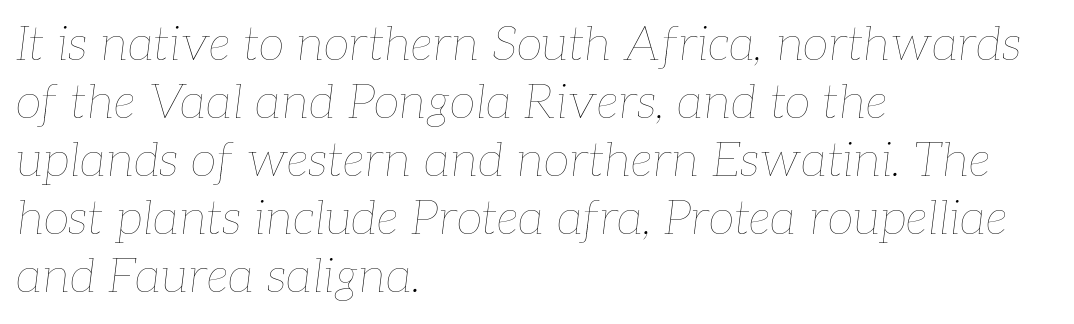
Q: Is the text bold? A: No.
Q: Is the text italic (slanted)? A: Yes, it leans right by about 7 degrees.
Q: Is the text underlined? A: No.
Q: How is the paragraph aligned? A: Left-aligned.
Q: Is the spacing between letters normal or unusually wide? A: Normal.
Q: Width (condensed, normal, or wide)? A: Normal.
Q: Stroke contrast? A: Low.
Q: x-height? A: Medium.
Q: Monospaced? A: No.
